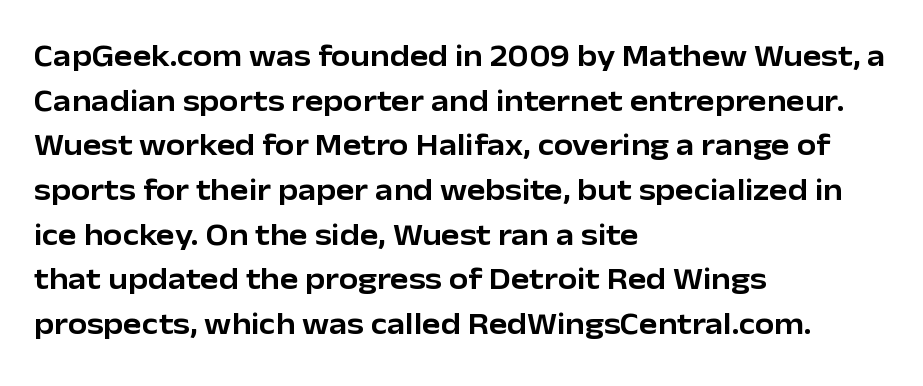
{"serif": "no", "italic": "no", "width": "normal", "stroke_contrast": "low", "x_height": "medium", "monospaced": "no", "underline": "no", "align": "left", "line_spacing": "normal", "line_spacing_ratio": 1.44, "letter_spacing": "normal", "letter_spacing_em": 0.0, "glyph_px": 31}
